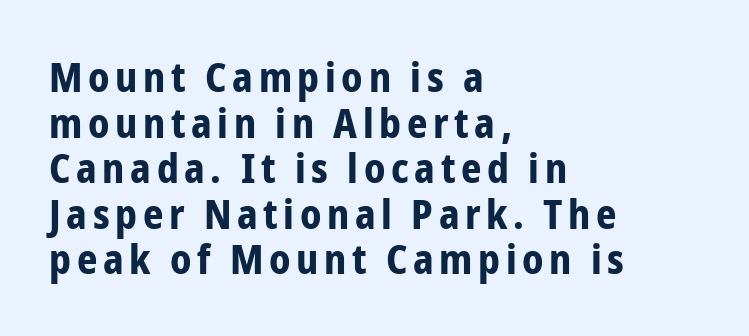
The image shows 40 px bold, condensed sans-serif type, upright; set left-aligned, tight line spacing (1.14x), not underlined; low stroke contrast and a medium x-height.
